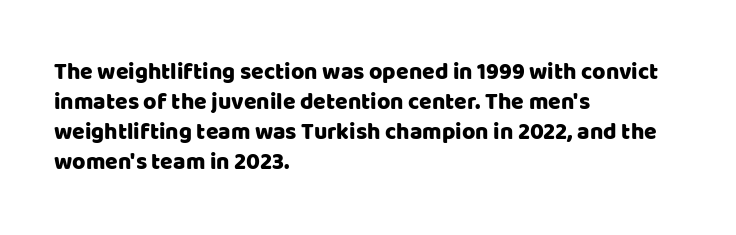
{"italic": "no", "underline": "no", "align": "left", "line_spacing": "normal", "line_spacing_ratio": 1.3, "letter_spacing": "normal", "letter_spacing_em": 0.0, "glyph_px": 23}
